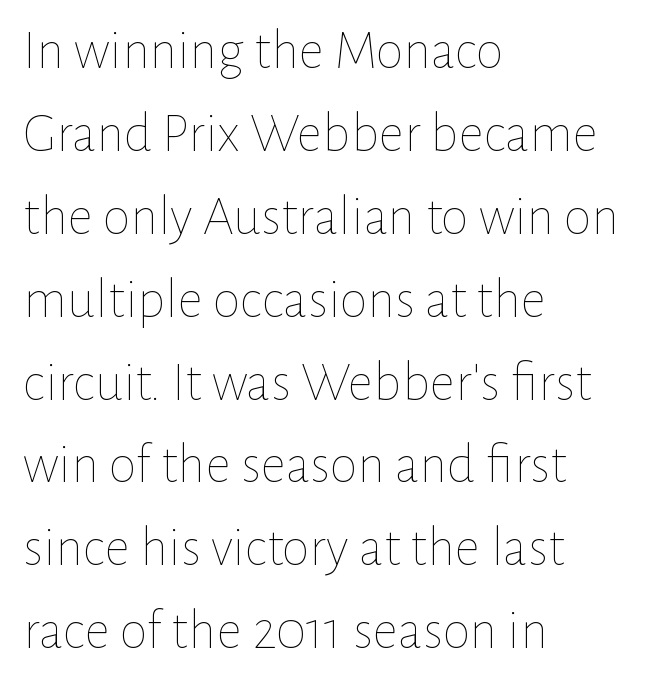
The image shows 56 px thin type, upright; set left-aligned, normal line spacing (1.48x), normal letter spacing, not underlined; low stroke contrast and a medium x-height.
